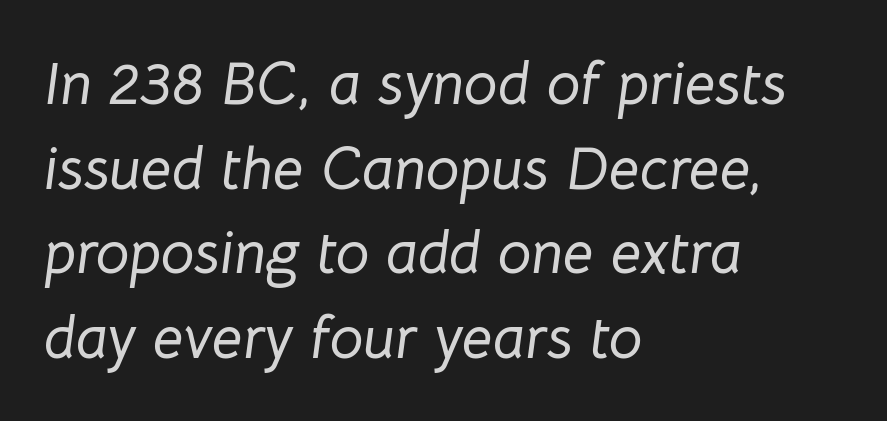
Compared with ordinary roman type, these characters are visibly tilted. This sample has the flowing, uneven cadence of proportional lettering. One glance says typical: line gaps are just what's usual. Caption: multi-line text, flush left, ragged right. Look at the tracking — it's just the regular setting, nothing added. The space beneath each line is pristine and unruled.
